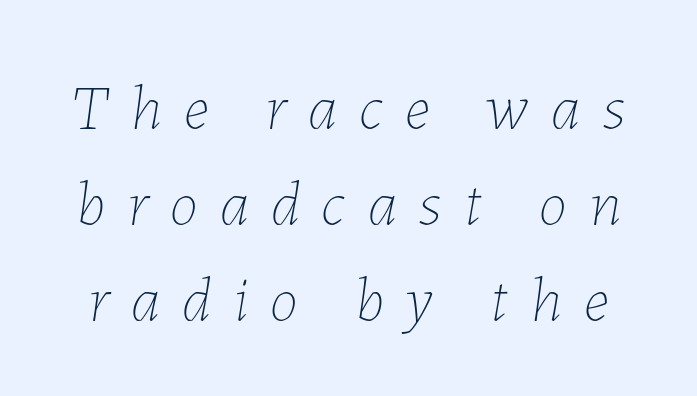
The image shows 64 px thin type, italic (leaning right); set normal line spacing (1.5x), unusually wide letter spacing (+0.35 em), not underlined; low stroke contrast and a medium x-height.
